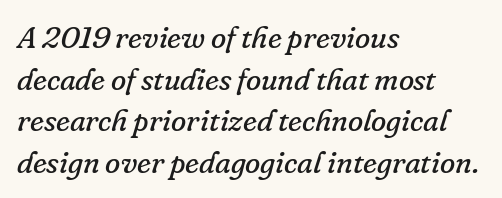
Q: Is the text bold? A: No.
Q: Is the text italic (slanted)? A: Yes, it leans right by about 16 degrees.
Q: Is the typeface a serif or a sans-serif typeface? A: Serif.
Q: Is the text underlined? A: No.
Q: How is the paragraph aligned? A: Left-aligned.
Q: Is the spacing between letters normal or unusually wide? A: Normal.
Q: Is the spacing between lines tight, normal or loose? A: Normal.
Q: Width (condensed, normal, or wide)? A: Normal.
Q: Stroke contrast? A: Low.
Q: x-height? A: Small.
Q: Monospaced? A: No.
